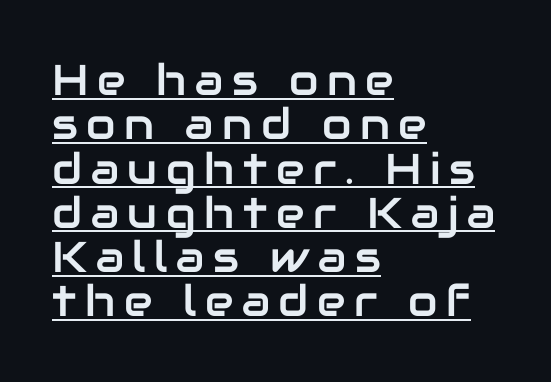
{"serif": "no", "italic": "no", "width": "normal", "stroke_contrast": "low", "x_height": "medium", "monospaced": "no", "underline": "yes", "align": "left", "line_spacing": "tight", "line_spacing_ratio": 1.03, "letter_spacing": "wide", "letter_spacing_em": 0.2, "glyph_px": 43}
